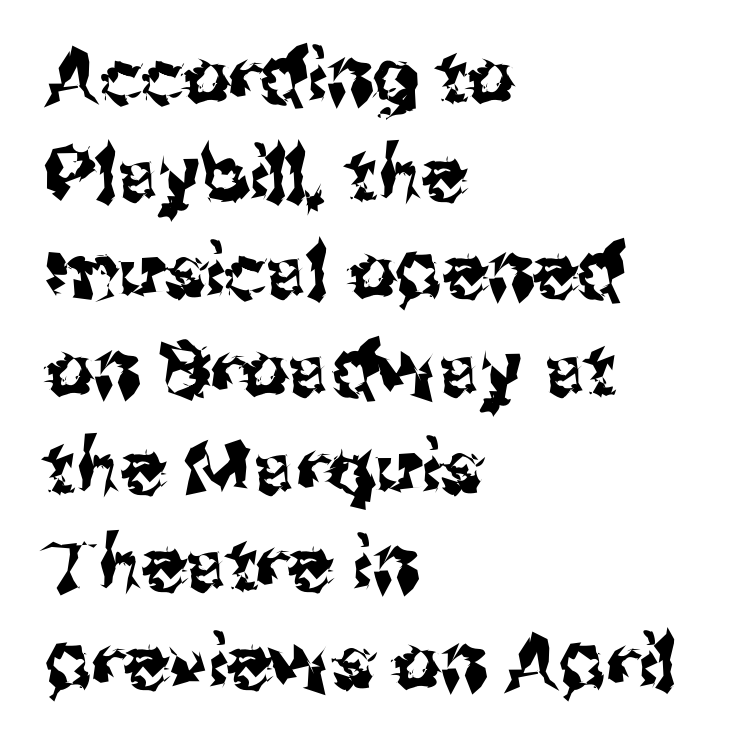
The image shows 74 px sans-serif type, upright; set left-aligned, normal line spacing (1.32x), normal letter spacing, not underlined; medium stroke contrast and a medium x-height.
